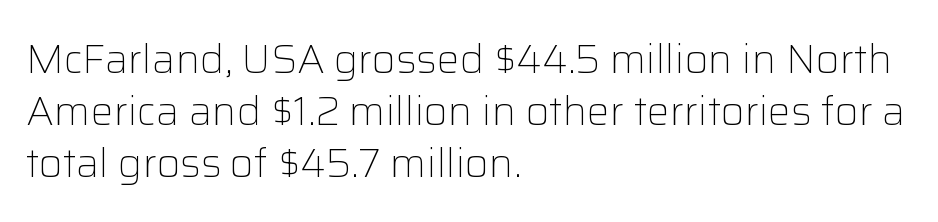
Q: Is the text bold? A: No.
Q: Is the text italic (slanted)? A: No, it is upright.
Q: Is the typeface a serif or a sans-serif typeface? A: Sans-serif.
Q: Is the text underlined? A: No.
Q: How is the paragraph aligned? A: Left-aligned.
Q: Is the spacing between letters normal or unusually wide? A: Normal.
Q: Is the spacing between lines tight, normal or loose? A: Normal.
Q: Width (condensed, normal, or wide)? A: Normal.
Q: Stroke contrast? A: Low.
Q: x-height? A: Medium.
Q: Monospaced? A: No.
